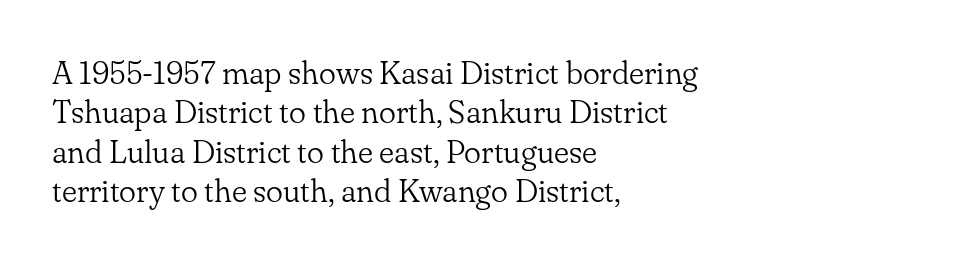
Classification — serif. The paragraph has a hard left edge and a soft right edge. Do the characters align in a grid? No, the font is proportional. Caption: standard tracking, unaltered. Italic? Not at all — the glyphs are vertical. The strip under each line holds only bare page.
